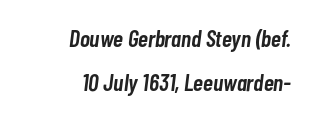
Is the type bold? Partly — it's a semibold, heavier than regular but not fully bold. The text carries the slant typical of an italic or oblique font. The glyphs are unaccompanied by any horizontal stroke below them. There is no visible air inserted between adjacent glyphs.
